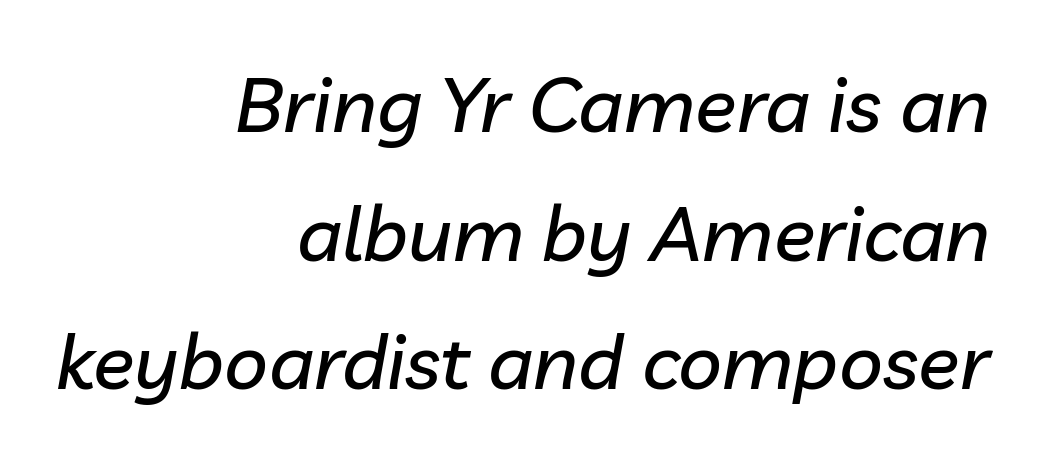
{"italic": "yes", "lean": "right", "slant_degrees": 10, "width": "normal", "stroke_contrast": "low", "x_height": "medium", "monospaced": "no", "underline": "no", "align": "right", "line_spacing": "normal", "line_spacing_ratio": 1.67, "letter_spacing": "normal", "letter_spacing_em": 0.0, "glyph_px": 77}
